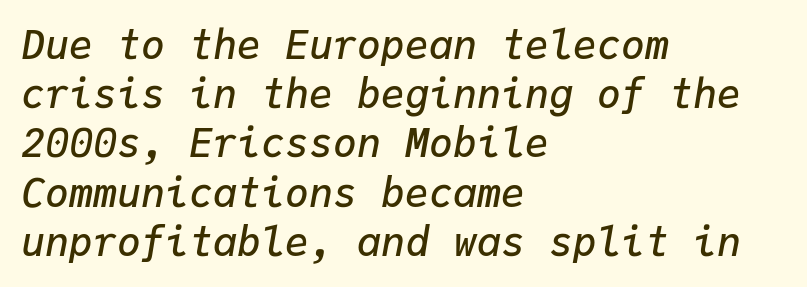
Q: Is the text bold? A: Semi-bold.
Q: Is the text italic (slanted)? A: Yes, it leans right by about 9 degrees.
Q: Is the text underlined? A: No.
Q: How is the paragraph aligned? A: Left-aligned.
Q: Is the spacing between letters normal or unusually wide? A: Normal.
Q: Width (condensed, normal, or wide)? A: Normal.
Q: Stroke contrast? A: Low.
Q: x-height? A: Medium.
Q: Monospaced? A: Yes.
